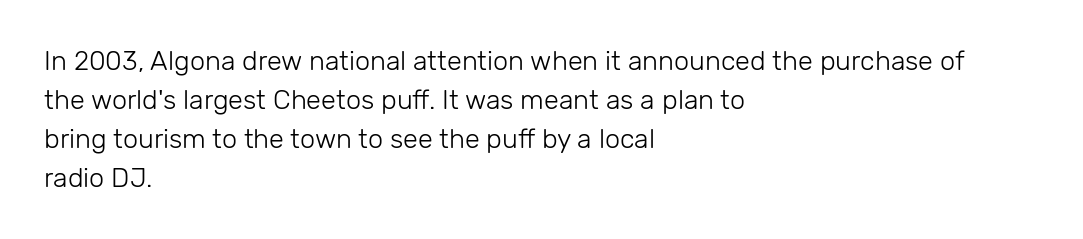
{"italic": "no", "bold": "no", "underline": "no", "align": "left", "line_spacing": "normal", "line_spacing_ratio": 1.45, "letter_spacing": "normal", "letter_spacing_em": 0.0, "glyph_px": 27}
